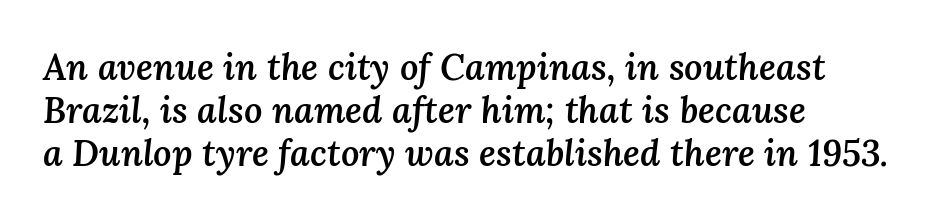
Unmarked baselines from the first word to the last. The rendering uses natural spacing where letterforms have individual widths. What stands out about the letter spacing? Nothing — it is the standard amount. The typesetter chose a ragged-right arrangement here.
